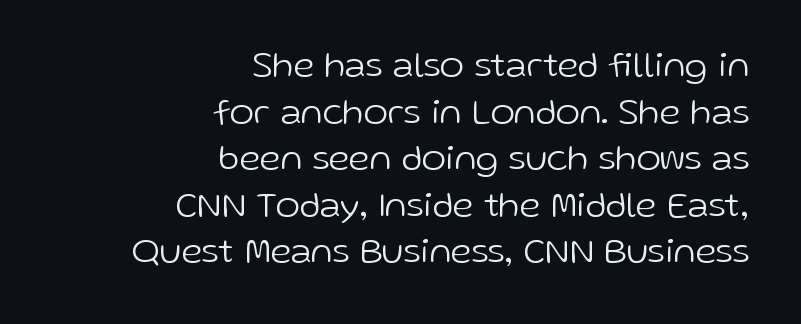
Q: Is the text bold? A: No.
Q: Is the text italic (slanted)? A: No, it is upright.
Q: Is the typeface a serif or a sans-serif typeface? A: Sans-serif.
Q: Is the text underlined? A: No.
Q: How is the paragraph aligned? A: Right-aligned.
Q: Is the spacing between letters normal or unusually wide? A: Normal.
Q: Is the spacing between lines tight, normal or loose? A: Normal.
Q: Width (condensed, normal, or wide)? A: Normal.
Q: Stroke contrast? A: Low.
Q: x-height? A: Medium.
Q: Monospaced? A: No.
